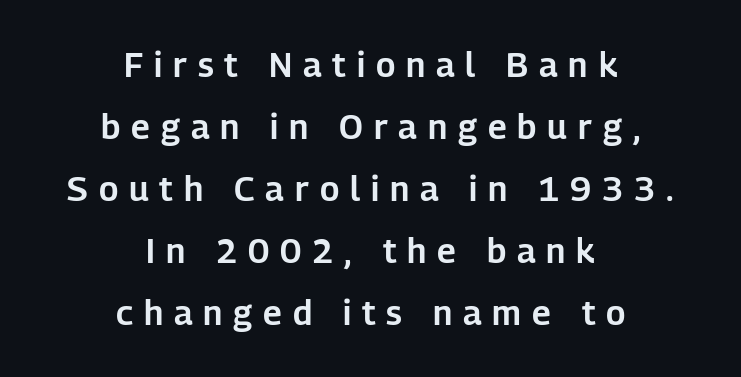
{"serif": "no", "italic": "no", "width": "normal", "stroke_contrast": "low", "x_height": "medium", "monospaced": "no", "underline": "no", "align": "center", "line_spacing_ratio": 1.82, "letter_spacing": "wide", "letter_spacing_em": 0.32, "glyph_px": 34}
